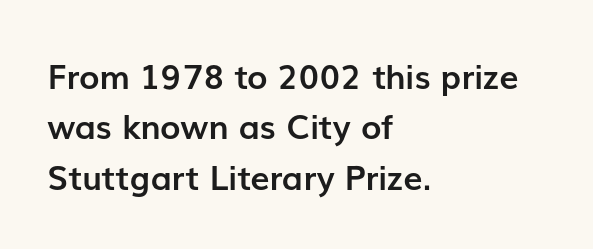
The image shows 34 px semibold sans-serif type, upright; set left-aligned, normal line spacing (1.48x), normal letter spacing, not underlined; low stroke contrast and a medium x-height.
